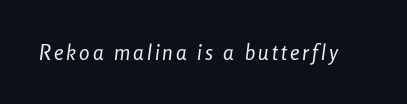
Q: Is the text bold? A: No.
Q: Is the text italic (slanted)? A: Yes, it leans right by about 8 degrees.
Q: Is the text underlined? A: No.
